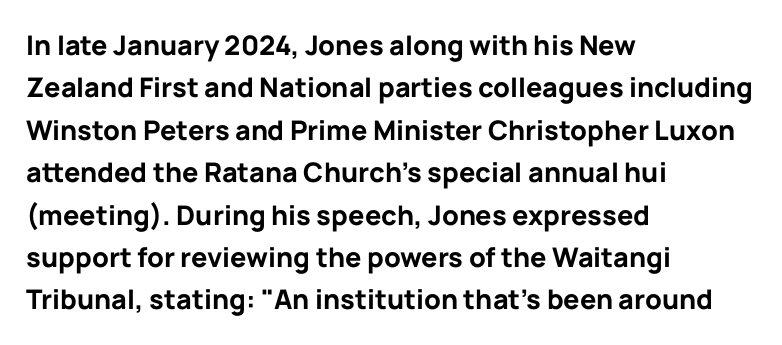
Q: Is the text bold? A: Yes.
Q: Is the text italic (slanted)? A: No, it is upright.
Q: Is the text underlined? A: No.
Q: How is the paragraph aligned? A: Left-aligned.
Q: Is the spacing between letters normal or unusually wide? A: Normal.
Q: Is the spacing between lines tight, normal or loose? A: Normal.
